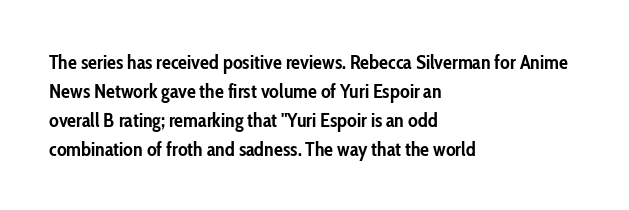
The image shows 20 px bold type, upright; set left-aligned, normal line spacing (1.45x), normal letter spacing, not underlined.
